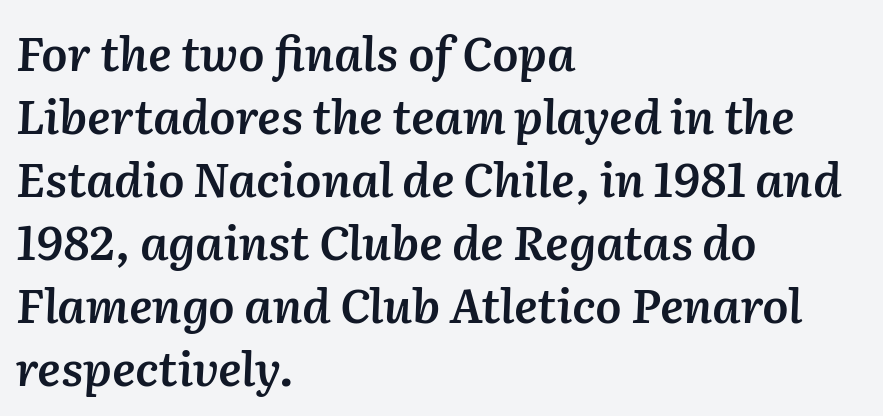
The image shows 47 px semibold type, italic (leaning right); set left-aligned, normal line spacing (1.34x), normal letter spacing, not underlined; medium stroke contrast and a medium x-height.
